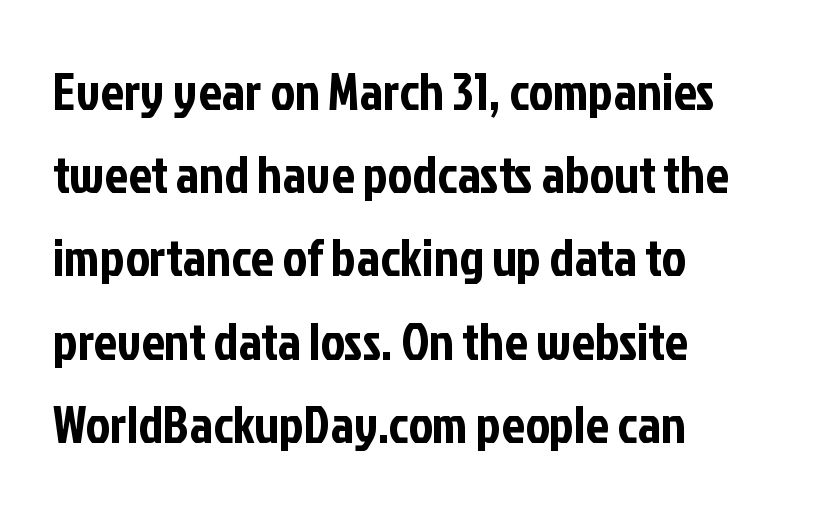
Q: Is the text italic (slanted)? A: No, it is upright.
Q: Is the typeface a serif or a sans-serif typeface? A: Sans-serif.
Q: Is the text underlined? A: No.
Q: How is the paragraph aligned? A: Left-aligned.
Q: Is the spacing between letters normal or unusually wide? A: Normal.
Q: Is the spacing between lines tight, normal or loose? A: Normal.
Q: Width (condensed, normal, or wide)? A: Condensed.
Q: Stroke contrast? A: Low.
Q: x-height? A: Medium.
Q: Monospaced? A: No.
